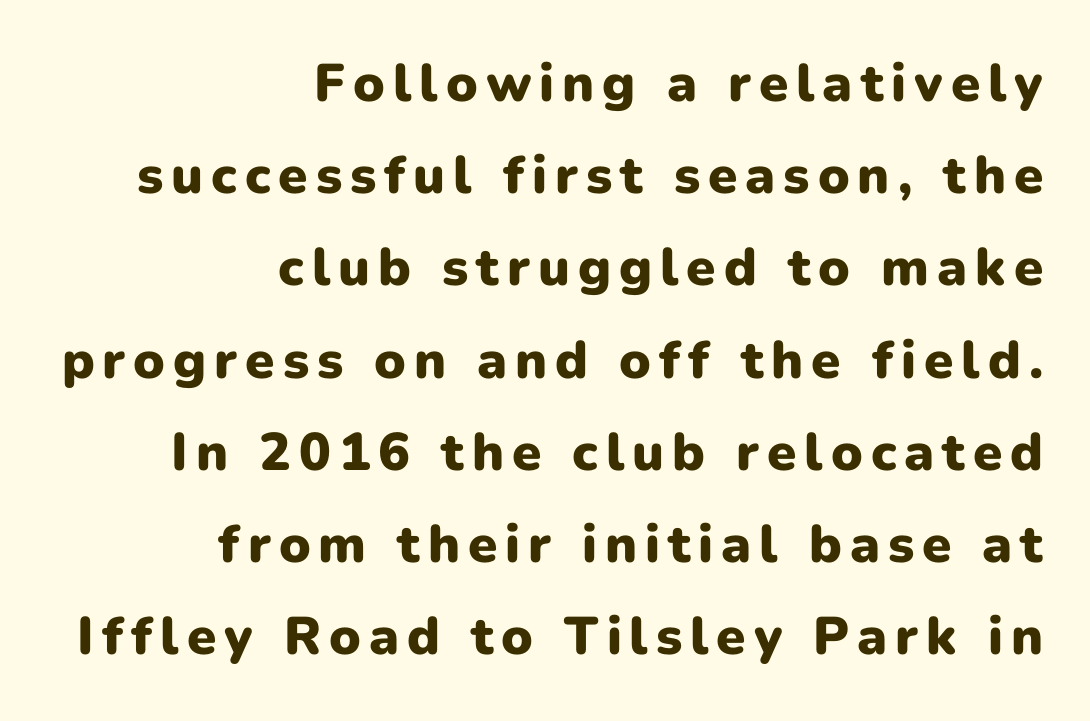
The rendering anchors every line to the right-hand side. Students, this is bold: see how much ink each stroke carries. The face used here is proportionally spaced, like ordinary book or web type. What kind of face is this? One without serifs — a sans. Rendered with straight, roman letterforms.
